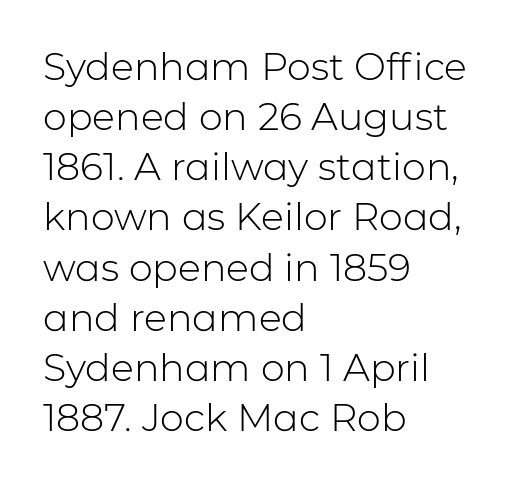
Q: Is the text bold? A: No.
Q: Is the text italic (slanted)? A: No, it is upright.
Q: Is the typeface a serif or a sans-serif typeface? A: Sans-serif.
Q: Is the text underlined? A: No.
Q: How is the paragraph aligned? A: Left-aligned.
Q: Is the spacing between letters normal or unusually wide? A: Normal.
Q: Is the spacing between lines tight, normal or loose? A: Normal.
Q: Width (condensed, normal, or wide)? A: Normal.
Q: Stroke contrast? A: Low.
Q: x-height? A: Medium.
Q: Monospaced? A: No.
